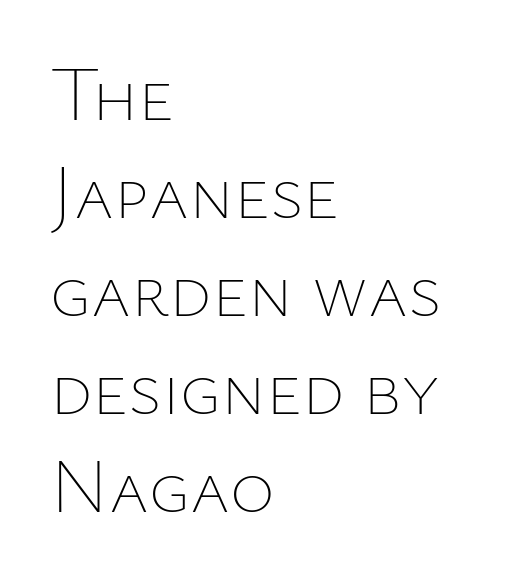
Q: Is the text bold? A: No.
Q: Is the text italic (slanted)? A: No, it is upright.
Q: Is the text underlined? A: No.
Q: How is the paragraph aligned? A: Left-aligned.
Q: Is the spacing between letters normal or unusually wide? A: Normal.
Q: Is the spacing between lines tight, normal or loose? A: Normal.
Q: Width (condensed, normal, or wide)? A: Normal.
Q: Stroke contrast? A: Low.
Q: x-height? A: Medium.
Q: Monospaced? A: No.
